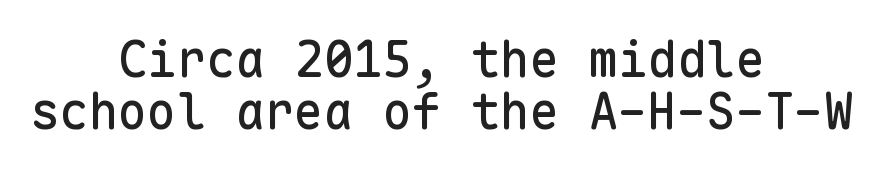
The line texture is even and compact thanks to regular tracking. The passage shown is typeset with a sans-serif family. Is this a fixed-width face? Yes — each glyph sits in an identical cell. Posture: straight, roman, zero tilt. Descender tails drop into unmarked territory.
